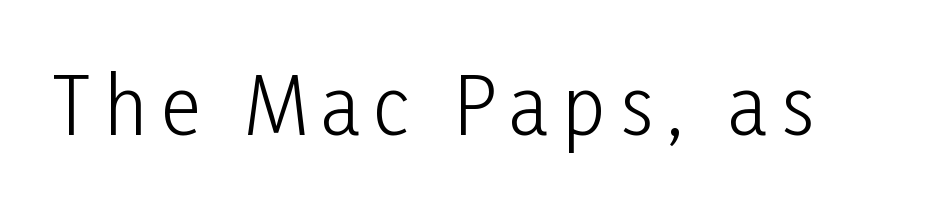
The typography opts for an upright posture over an oblique one. The cut favours lightness, reaching ordinary text weight at its darkest. No feet cap the strokes, marking this as sans-serif type. Each letter keeps its own natural width here, so spacing adapts to shape. Rule under the text: the space is simply empty.
